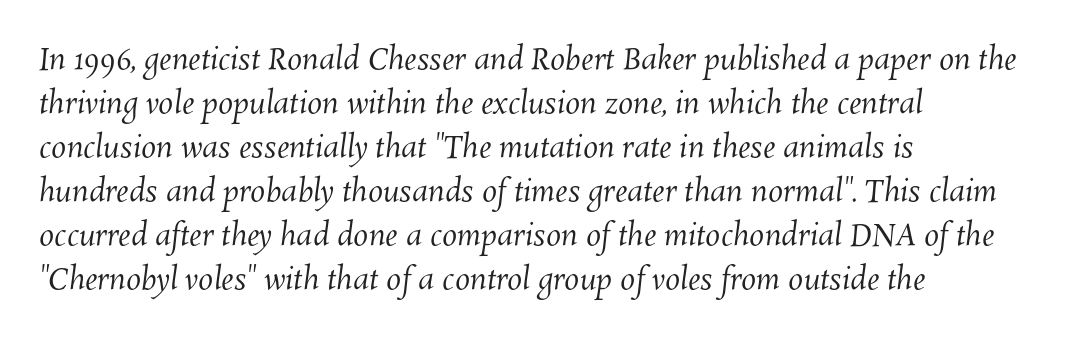
Q: Is the text bold? A: No.
Q: Is the text underlined? A: No.
Q: How is the paragraph aligned? A: Left-aligned.
Q: Is the spacing between letters normal or unusually wide? A: Normal.
Q: Is the spacing between lines tight, normal or loose? A: Normal.
Q: Width (condensed, normal, or wide)? A: Normal.
Q: Stroke contrast? A: Medium.
Q: x-height? A: Medium.
Q: Monospaced? A: No.
